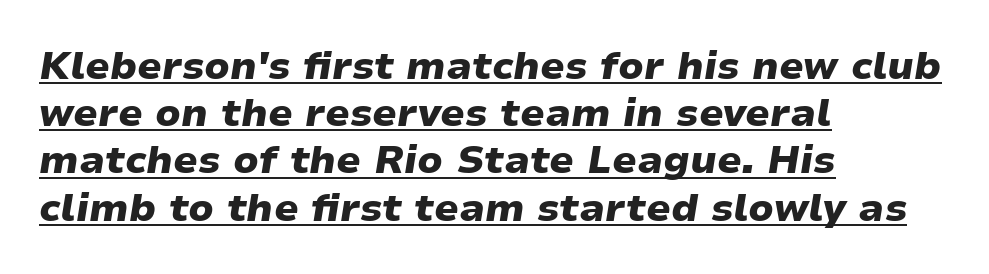
This is heavy type, rendered in bold. The lettering is marked with a stroke running underneath it. The font's italic variant was chosen for this text. The paragraph has a hard left edge and a soft right edge. Nothing unusual about the tracking: characters are spaced as the font intends. The face used here is proportionally spaced, like ordinary book or web type.
